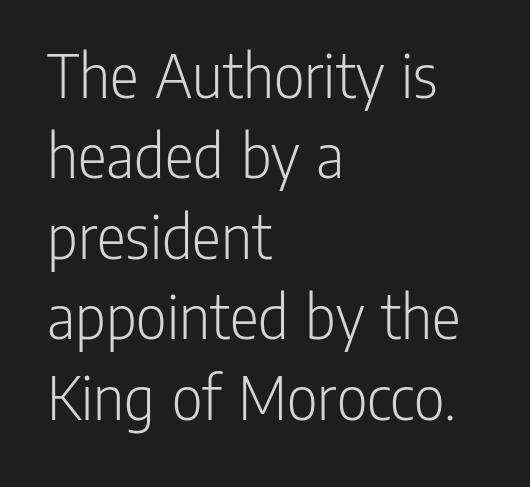
{"serif": "no", "italic": "no", "bold": "no", "weight": "light", "width": "condensed", "stroke_contrast": "low", "x_height": "medium", "monospaced": "no", "underline": "no", "align": "left", "line_spacing_ratio": 1.2, "letter_spacing": "normal", "letter_spacing_em": 0.0, "glyph_px": 67}
